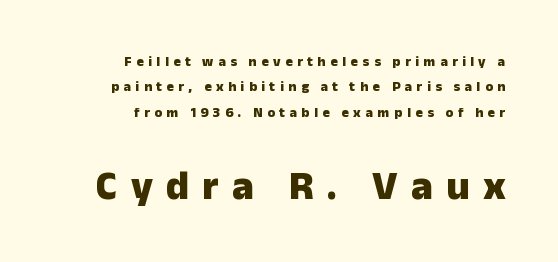
The letters advance in unequal steps, a hallmark of proportional type. Compare the two chunks: the lower has the greater cap height. Substantial extra tracking has been applied to these lines. This sample uses a sans-serif face. The setting favours the right margin, as signatures and pull-quotes sometimes do. Just letters on the line, the space beneath them empty.
